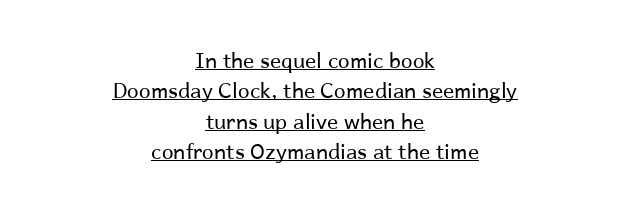
{"italic": "no", "bold": "no", "underline": "yes", "align": "center", "line_spacing": "normal", "line_spacing_ratio": 1.45, "letter_spacing": "normal", "letter_spacing_em": 0.0, "glyph_px": 21}
